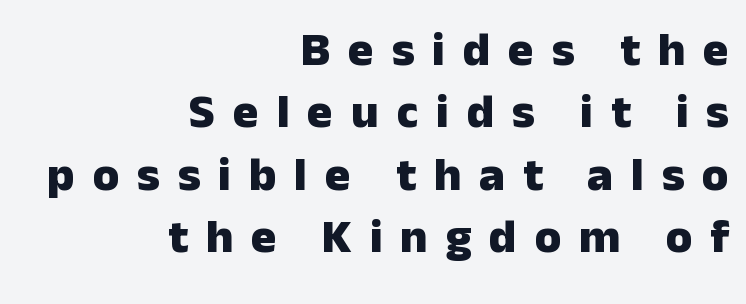
Whoever set this chose a conventional vertical rhythm. Does the type have serifs? No, each stem ends abruptly. A student would call this right alignment; a typographer would say flush right, rag left. These lines were composed using upright roman letters. What stands out about the letter spacing? Its width — letters are far apart.
